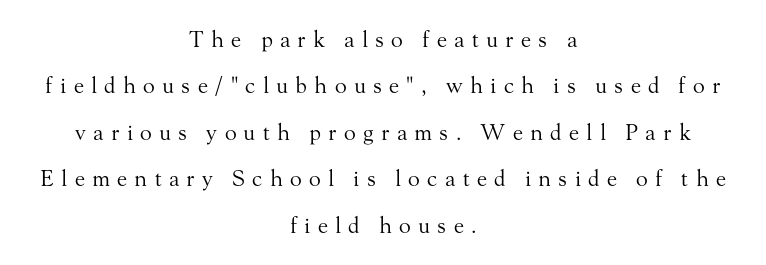
The image shows 22 px text type, upright; set centered, loose line spacing (2.11x), unusually wide letter spacing (+0.33 em), not underlined.
